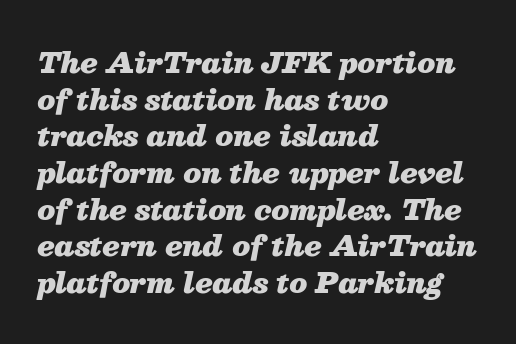
The image shows 28 px heavy type, italic (leaning right); set left-aligned, normal line spacing (1.31x), normal letter spacing, not underlined; medium stroke contrast and a medium x-height.
